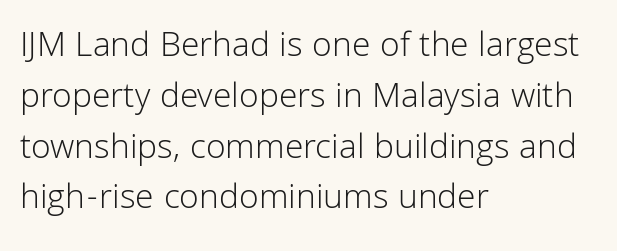
{"serif": "no", "italic": "no", "bold": "no", "weight": "light", "width": "normal", "stroke_contrast": "low", "x_height": "medium", "monospaced": "no", "underline": "no", "align": "left", "line_spacing": "normal", "line_spacing_ratio": 1.41, "letter_spacing": "normal", "letter_spacing_em": 0.0, "glyph_px": 36}
